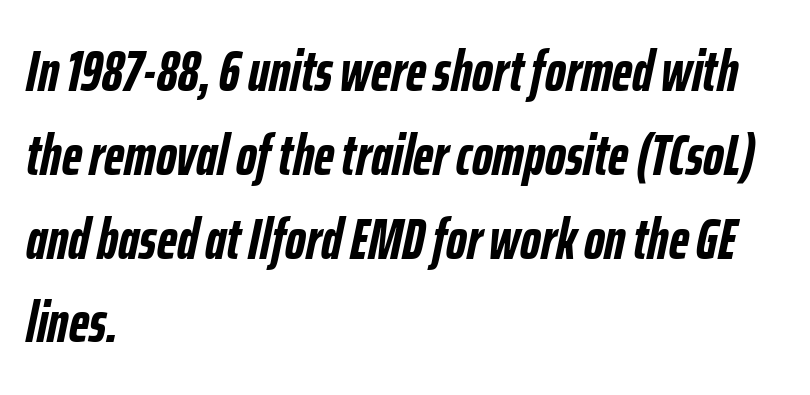
The image shows 57 px semibold, condensed type, italic (leaning right); set left-aligned, normal line spacing (1.47x), normal letter spacing, not underlined; low stroke contrast and a medium x-height.
